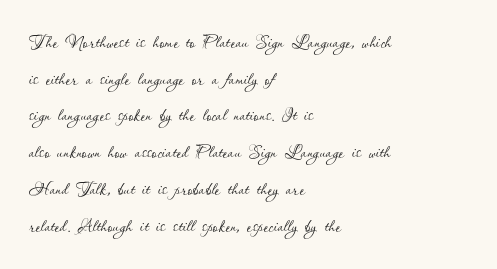
Standard letterfit; no display-style spreading of the glyphs. No chunkiness to these letters — they're not bold. Does the copy run flush right? No — it runs flush left.
